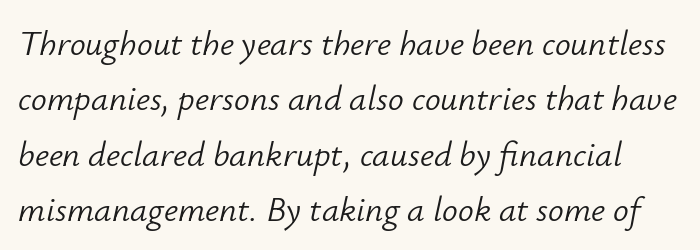
You could not count columns in this text — the font is proportionally spaced. Check the space under the baseline: it is left empty. The weight tops out at a normal text grade. Short note: letters normally spaced. Rows of type keep a routine distance in the vertical direction.
